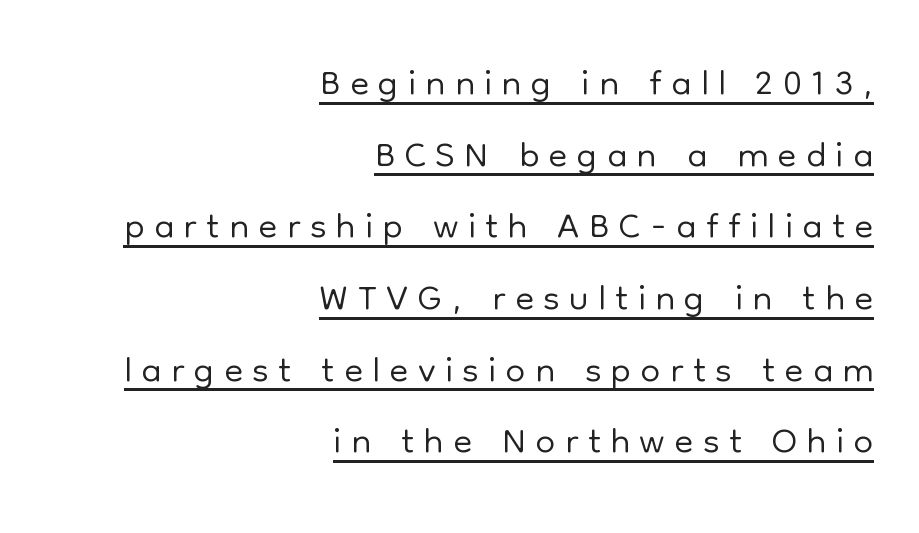
Q: Is the text bold? A: No.
Q: Is the text italic (slanted)? A: No, it is upright.
Q: Is the typeface a serif or a sans-serif typeface? A: Sans-serif.
Q: Is the text underlined? A: Yes.
Q: How is the paragraph aligned? A: Right-aligned.
Q: Is the spacing between lines tight, normal or loose? A: Normal.
Q: Width (condensed, normal, or wide)? A: Normal.
Q: Stroke contrast? A: Low.
Q: x-height? A: Medium.
Q: Monospaced? A: No.
